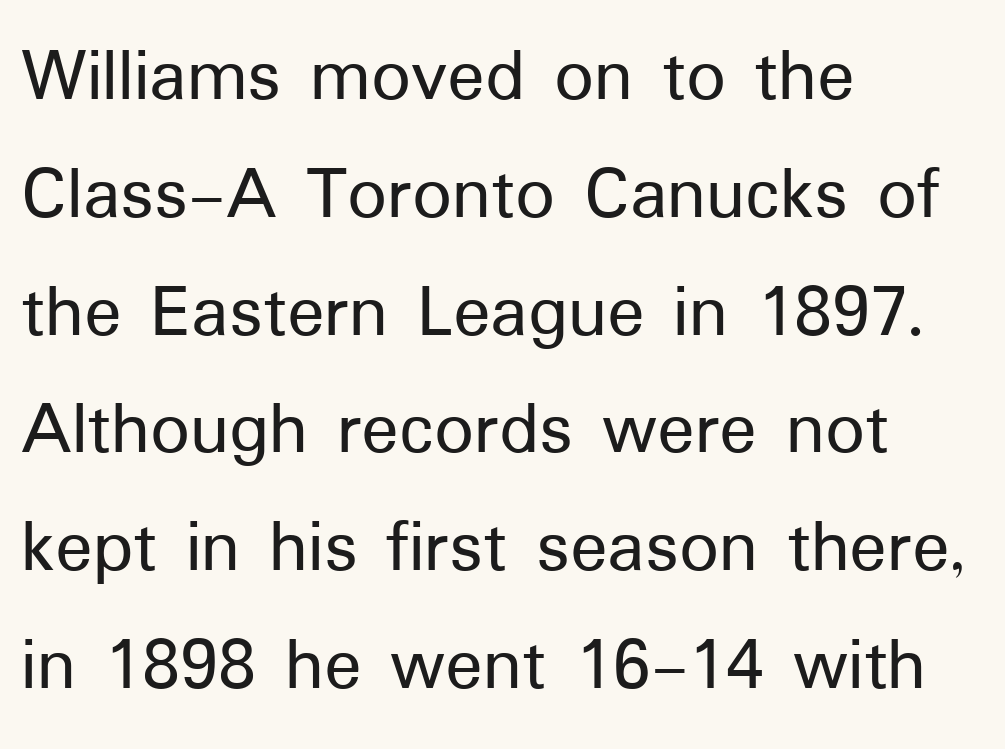
Rows of type keep a routine distance in the vertical direction. The letters advance in unequal steps, a hallmark of proportional type. A sans-serif font was chosen for this passage. Words appear dense and cohesive because spacing is normal.
